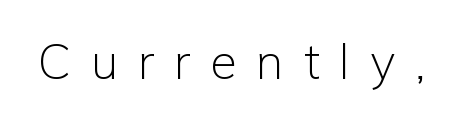
{"serif": "no", "italic": "no", "bold": "no", "weight": "light", "width": "normal", "stroke_contrast": "low", "x_height": "medium", "monospaced": "no", "underline": "no", "letter_spacing": "wide", "letter_spacing_em": 0.4, "glyph_px": 49}
